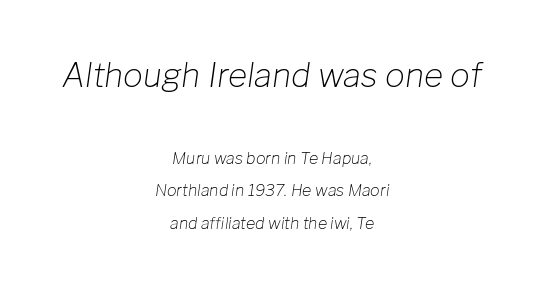
{"italic": "yes", "lean": "right", "slant_degrees": 8, "bold": "no", "weight": "light", "width": "normal", "stroke_contrast": "low", "x_height": "medium", "monospaced": "no", "underline": "no", "align": "center", "line_spacing": "loose", "line_spacing_ratio": 2.02, "letter_spacing": "normal", "letter_spacing_em": 0.0, "larger_block": "first", "size_ratio": 2.06, "glyph_px": 33}
